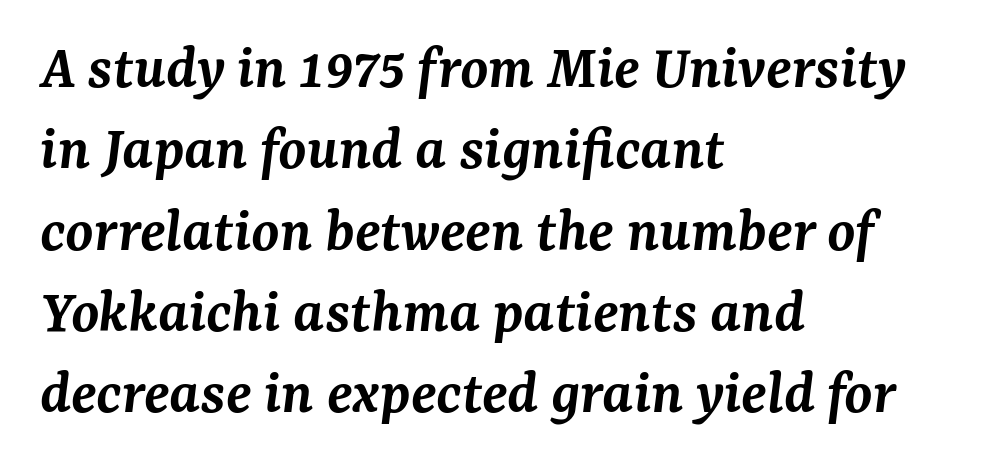
The image shows 64 px semibold serif type, italic (leaning right); set left-aligned, normal line spacing (1.27x), normal letter spacing, not underlined; medium stroke contrast and a medium x-height.
